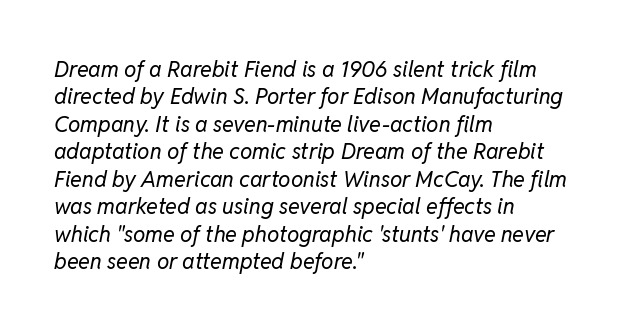
{"italic": "yes", "lean": "right", "slant_degrees": 11, "bold": "no", "underline": "no", "align": "left", "line_spacing": "normal", "line_spacing_ratio": 1.25, "letter_spacing": "normal", "letter_spacing_em": 0.0, "glyph_px": 22}
